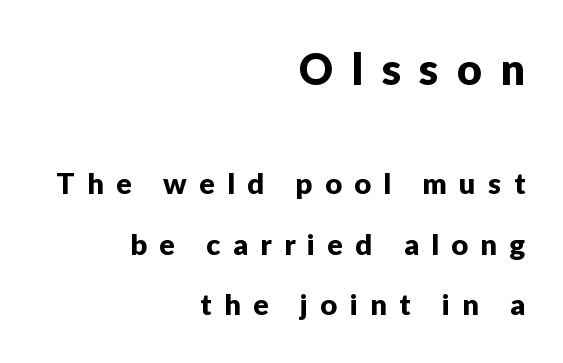
The letters in the upper block stand taller than those in the block below. The letters stand straight up with perfectly vertical stems. Classification — sans serif. A clean baseline with only descenders dipping below it. In terms of leading, this rendering errs on the spacious side.
